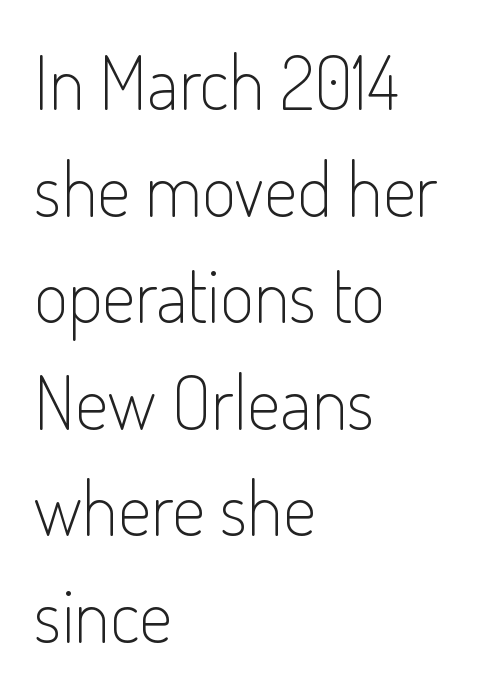
The image shows 74 px light, condensed sans-serif type, upright; set left-aligned, normal line spacing (1.44x), normal letter spacing, not underlined; low stroke contrast and a small x-height.
